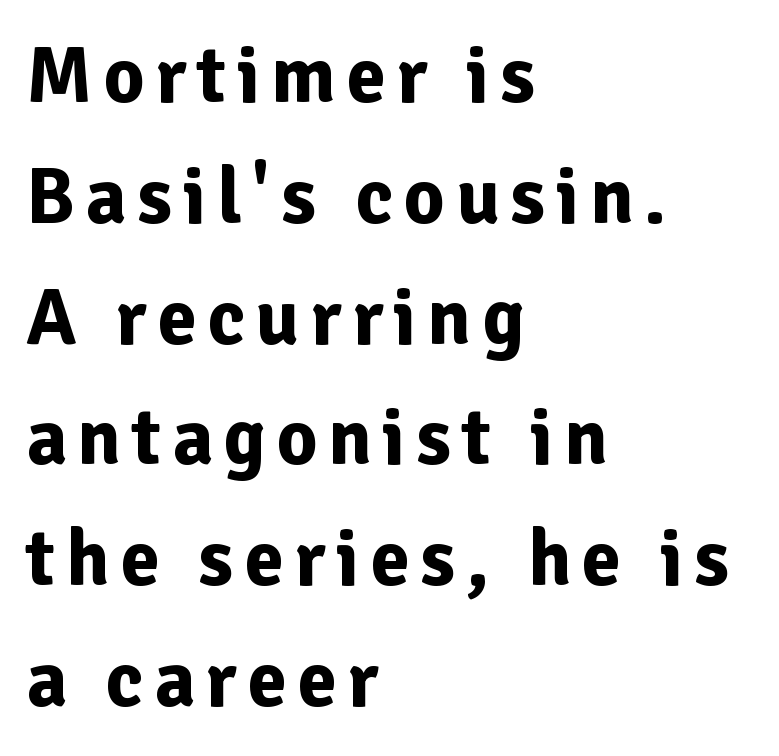
The image shows 80 px bold sans-serif type, upright; set left-aligned, normal line spacing (1.51x), not underlined; low stroke contrast and a medium x-height.
